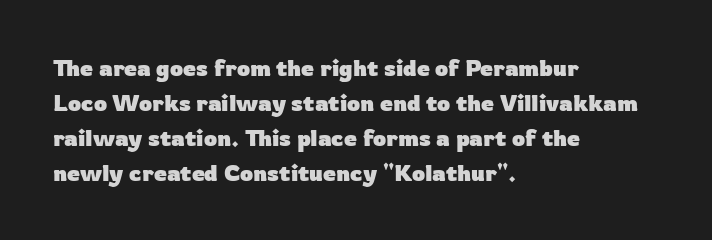
{"italic": "no", "bold": "yes", "underline": "no", "align": "left", "line_spacing": "normal", "line_spacing_ratio": 1.52, "letter_spacing": "normal", "letter_spacing_em": 0.0, "glyph_px": 23}
